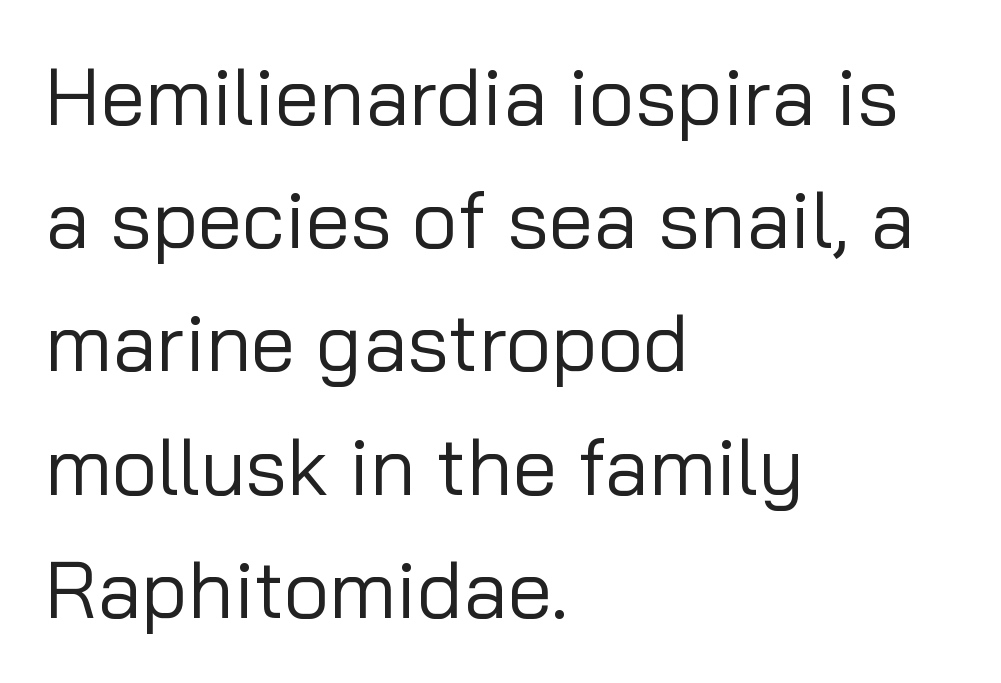
A light-to-regular cut is what we see here. The tracking reads as untouched default to a designer's eye. A roman cut, with each character standing at attention. You could not count columns in this text — the font is proportionally spaced. If you measured baseline to baseline, you'd find a middling distance. Classification — sans serif.
